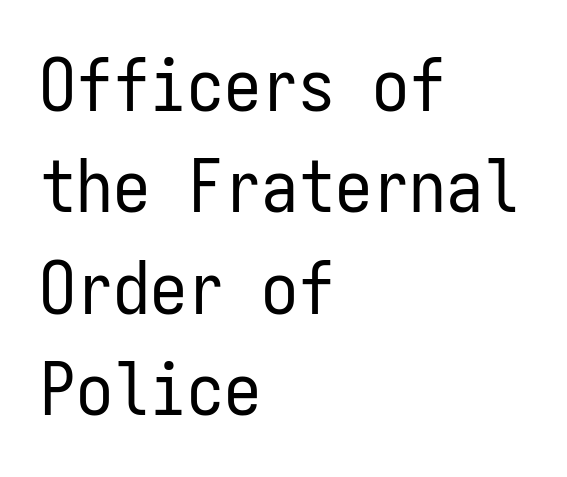
The image shows 74 px regular-weight, condensed sans-serif type, upright, monospaced; set left-aligned, normal line spacing (1.37x), normal letter spacing, not underlined; low stroke contrast and a medium x-height.
